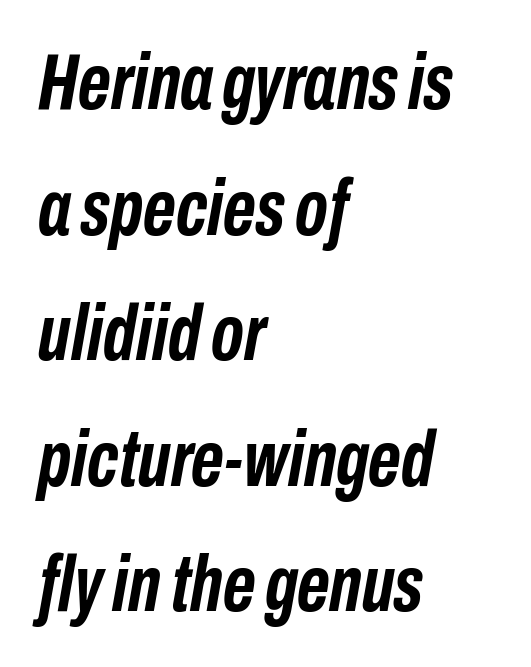
{"italic": "yes", "lean": "right", "slant_degrees": 10, "bold": "yes", "weight": "semibold", "width": "condensed", "stroke_contrast": "low", "x_height": "medium", "monospaced": "no", "underline": "no", "align": "left", "line_spacing": "normal", "line_spacing_ratio": 1.57, "letter_spacing": "normal", "letter_spacing_em": 0.0, "glyph_px": 80}
